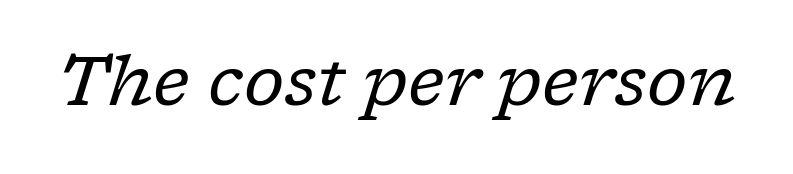
{"serif": "yes", "italic": "yes", "lean": "right", "slant_degrees": 17, "bold": "no", "weight": "regular", "width": "normal", "stroke_contrast": "low", "x_height": "medium", "monospaced": "no", "underline": "no", "letter_spacing": "normal", "letter_spacing_em": 0.0, "glyph_px": 69}
